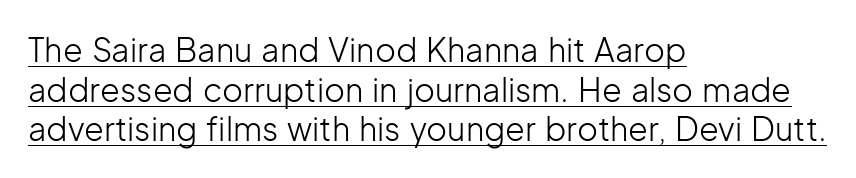
{"serif": "no", "italic": "no", "bold": "no", "weight": "light", "width": "normal", "stroke_contrast": "low", "x_height": "medium", "monospaced": "no", "underline": "yes", "align": "left", "line_spacing_ratio": 1.24, "letter_spacing": "normal", "letter_spacing_em": 0.0, "glyph_px": 32}
